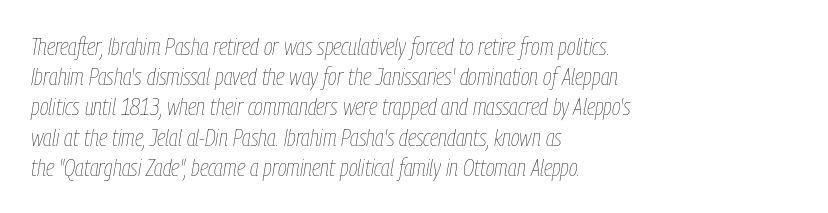
The image shows 24 px text type, italic (leaning right); set left-aligned, normal line spacing (1.26x), normal letter spacing, not underlined.
